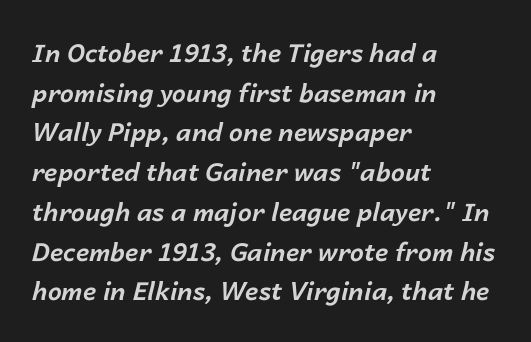
Q: Is the text bold? A: Yes.
Q: Is the text italic (slanted)? A: Yes, it leans right by about 14 degrees.
Q: Is the text underlined? A: No.
Q: How is the paragraph aligned? A: Left-aligned.
Q: Is the spacing between letters normal or unusually wide? A: Normal.
Q: Is the spacing between lines tight, normal or loose? A: Normal.
